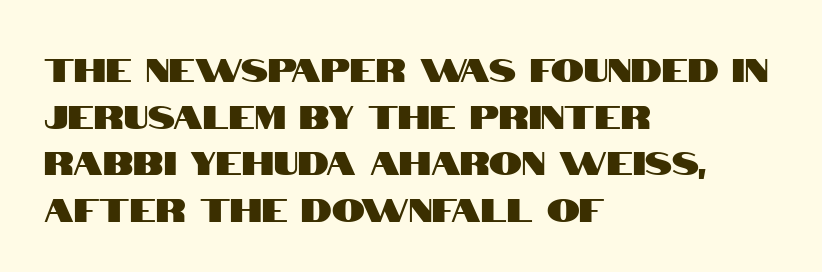
Font category for this specimen: sans-serif. Proportional: the letters do not fall into vertical columns. Tracking value appears to be zero — textbook default spacing. Quick note: not italic, upright. Any mark beneath the type? The region is blank. In CSS terms this would be text-align: left.
